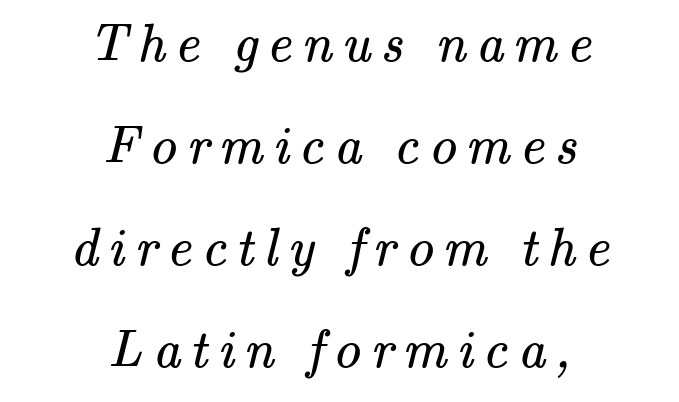
The image shows 54 px regular-weight serif type; set centered, line spacing 1.89x, not underlined; medium stroke contrast and a small x-height.
